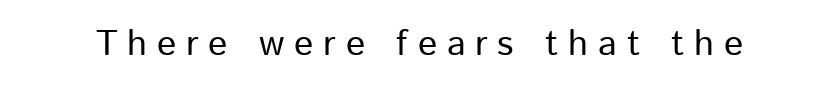
Q: Is the text italic (slanted)? A: No, it is upright.
Q: Is the typeface a serif or a sans-serif typeface? A: Sans-serif.
Q: Is the text underlined? A: No.
Q: Is the spacing between letters normal or unusually wide? A: Unusually wide.
Q: Width (condensed, normal, or wide)? A: Normal.
Q: Stroke contrast? A: Low.
Q: x-height? A: Medium.
Q: Monospaced? A: No.
